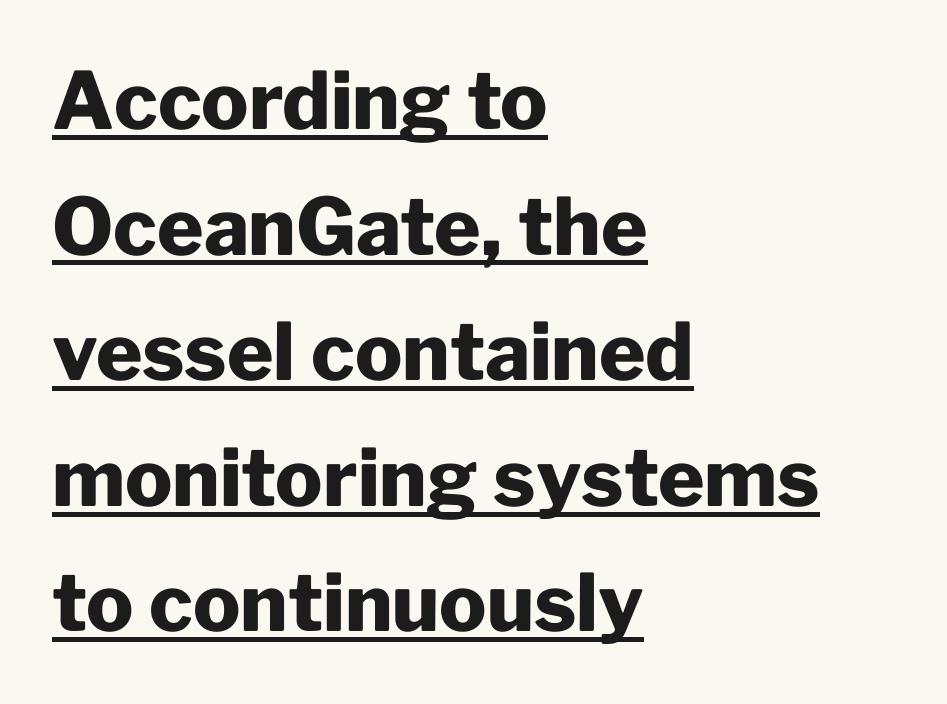
{"serif": "no", "italic": "no", "bold": "yes", "weight": "heavy", "width": "normal", "stroke_contrast": "low", "x_height": "medium", "monospaced": "no", "underline": "yes", "align": "left", "line_spacing": "normal", "line_spacing_ratio": 1.59, "letter_spacing": "normal", "letter_spacing_em": 0.0, "glyph_px": 79}
